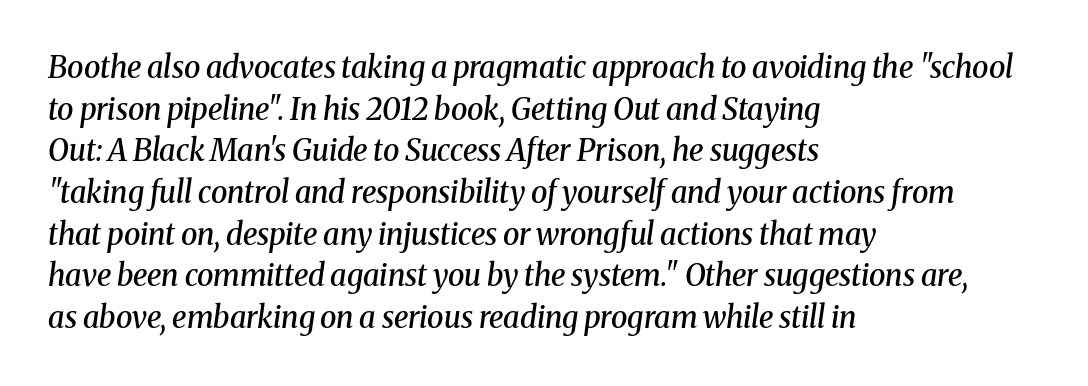
The image shows 30 px semibold serif type, italic (leaning right); set left-aligned, normal line spacing (1.39x), normal letter spacing, not underlined; medium stroke contrast and a medium x-height.
